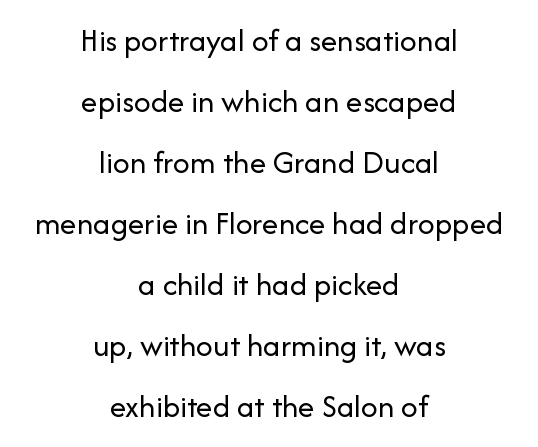
Q: Is the text bold? A: No.
Q: Is the text italic (slanted)? A: No, it is upright.
Q: Is the typeface a serif or a sans-serif typeface? A: Sans-serif.
Q: Is the text underlined? A: No.
Q: How is the paragraph aligned? A: Centered.
Q: Is the spacing between letters normal or unusually wide? A: Normal.
Q: Width (condensed, normal, or wide)? A: Normal.
Q: Stroke contrast? A: Low.
Q: x-height? A: Medium.
Q: Monospaced? A: No.
